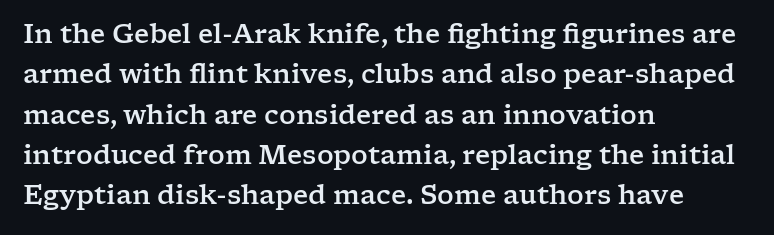
Q: Is the text italic (slanted)? A: No, it is upright.
Q: Is the text underlined? A: No.
Q: How is the paragraph aligned? A: Left-aligned.
Q: Is the spacing between letters normal or unusually wide? A: Normal.
Q: Is the spacing between lines tight, normal or loose? A: Normal.
